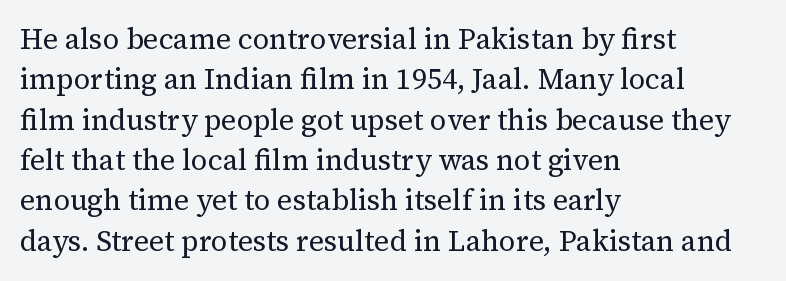
The image shows 29 px regular-weight serif type, upright; set left-aligned, normal line spacing (1.39x), normal letter spacing, not underlined; medium stroke contrast and a medium x-height.
